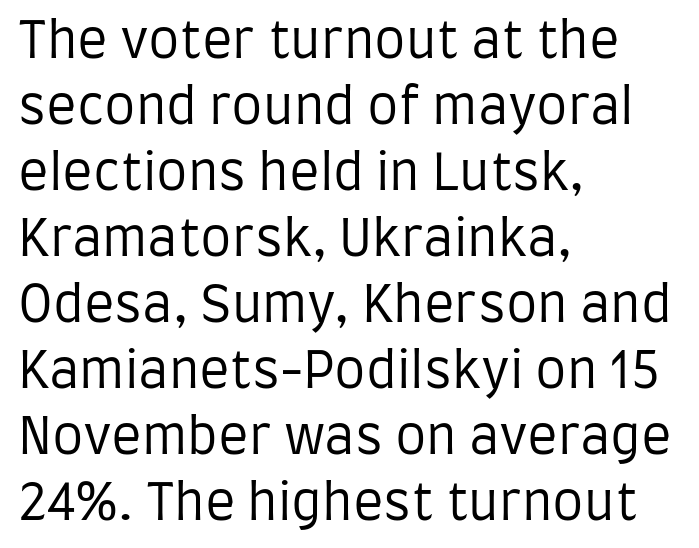
{"serif": "no", "italic": "no", "bold": "no", "weight": "regular", "width": "condensed", "stroke_contrast": "low", "x_height": "large", "monospaced": "no", "underline": "no", "align": "left", "line_spacing": "normal", "line_spacing_ratio": 1.32, "letter_spacing": "normal", "letter_spacing_em": 0.0, "glyph_px": 50}
